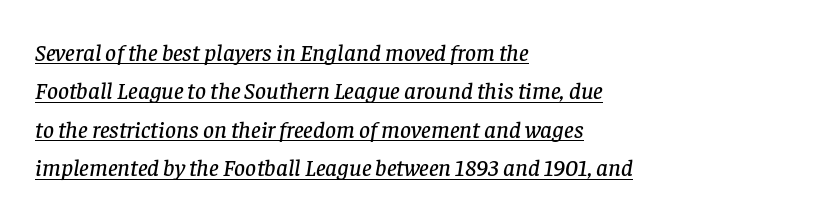
{"italic": "yes", "lean": "right", "slant_degrees": 8, "underline": "yes", "align": "left", "line_spacing": "normal", "line_spacing_ratio": 1.6, "letter_spacing": "normal", "letter_spacing_em": 0.0, "glyph_px": 24}
